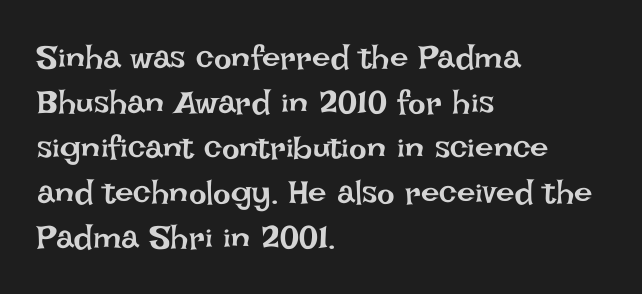
Q: Is the text bold? A: No.
Q: Is the text italic (slanted)? A: No, it is upright.
Q: Is the text underlined? A: No.
Q: How is the paragraph aligned? A: Left-aligned.
Q: Is the spacing between letters normal or unusually wide? A: Normal.
Q: Is the spacing between lines tight, normal or loose? A: Normal.
Q: Width (condensed, normal, or wide)? A: Normal.
Q: Stroke contrast? A: Low.
Q: x-height? A: Large.
Q: Monospaced? A: No.
